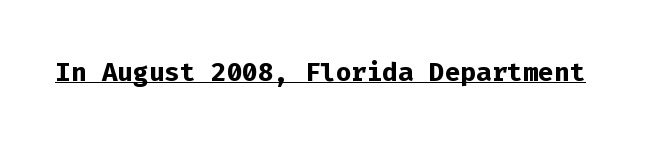
No extra tracking has been applied to these lines. Glance below the letters and you will spot a drawn line. Quick note: not italic, upright. The letters are bold, with thick, heavy strokes.
